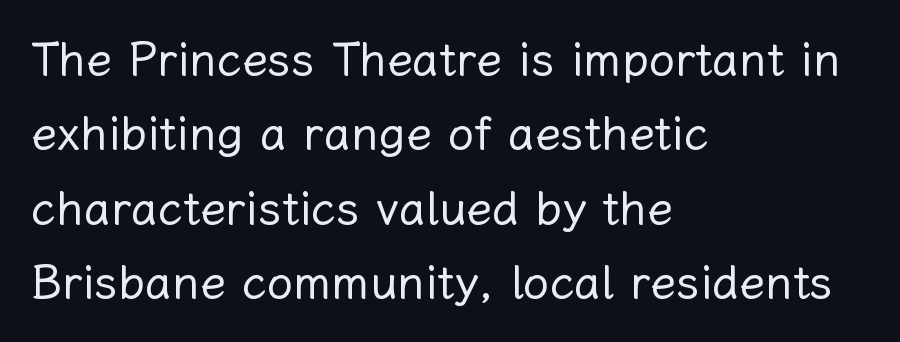
{"italic": "no", "bold": "no", "weight": "regular", "width": "normal", "stroke_contrast": "low", "x_height": "medium", "monospaced": "no", "underline": "no", "align": "left", "line_spacing": "normal", "line_spacing_ratio": 1.58, "letter_spacing": "normal", "letter_spacing_em": 0.0, "glyph_px": 47}
